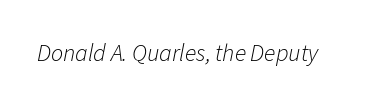
Q: Is the text bold? A: No.
Q: Is the text italic (slanted)? A: Yes, it leans right by about 11 degrees.
Q: Is the text underlined? A: No.
Q: Is the spacing between letters normal or unusually wide? A: Normal.
